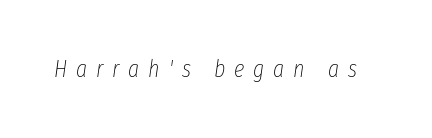
Q: Is the text bold? A: No.
Q: Is the text italic (slanted)? A: Yes, it leans right by about 8 degrees.
Q: Is the text underlined? A: No.
Q: Is the spacing between letters normal or unusually wide? A: Unusually wide.
